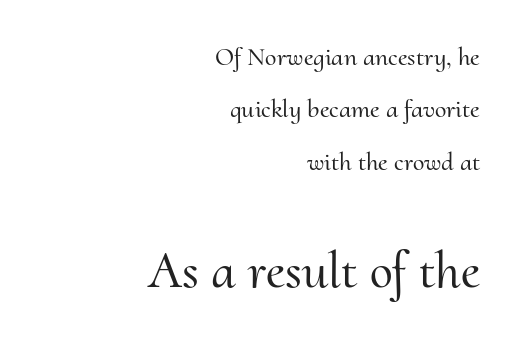
Q: Is the text italic (slanted)? A: No, it is upright.
Q: Is the typeface a serif or a sans-serif typeface? A: Serif.
Q: Is the text underlined? A: No.
Q: How is the paragraph aligned? A: Right-aligned.
Q: Is the spacing between letters normal or unusually wide? A: Normal.
Q: Is the spacing between lines tight, normal or loose? A: Loose.
Q: Which block of text is set in a larger size, the first (top) or the second (bottom)? A: The second (bottom) one.
Q: Width (condensed, normal, or wide)? A: Normal.
Q: Stroke contrast? A: Medium.
Q: x-height? A: Small.
Q: Monospaced? A: No.
